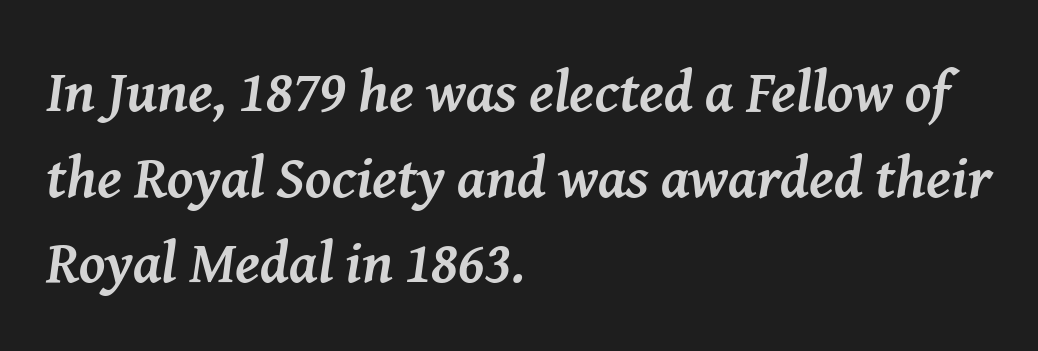
{"serif": "yes", "italic": "yes", "lean": "right", "slant_degrees": 8, "bold": "yes", "weight": "semibold", "width": "normal", "stroke_contrast": "medium", "x_height": "medium", "monospaced": "no", "underline": "no", "align": "left", "line_spacing": "normal", "line_spacing_ratio": 1.45, "letter_spacing": "normal", "letter_spacing_em": 0.0, "glyph_px": 59}
